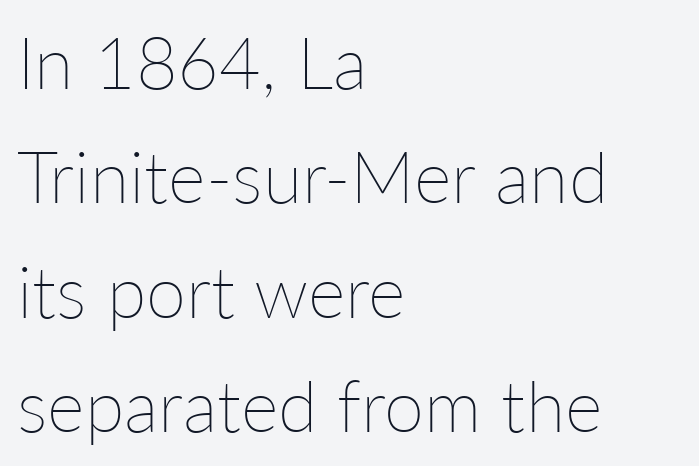
{"italic": "no", "bold": "no", "weight": "thin", "width": "normal", "stroke_contrast": "low", "x_height": "medium", "monospaced": "no", "underline": "no", "align": "left", "line_spacing": "normal", "line_spacing_ratio": 1.59, "letter_spacing": "normal", "letter_spacing_em": 0.0, "glyph_px": 72}
